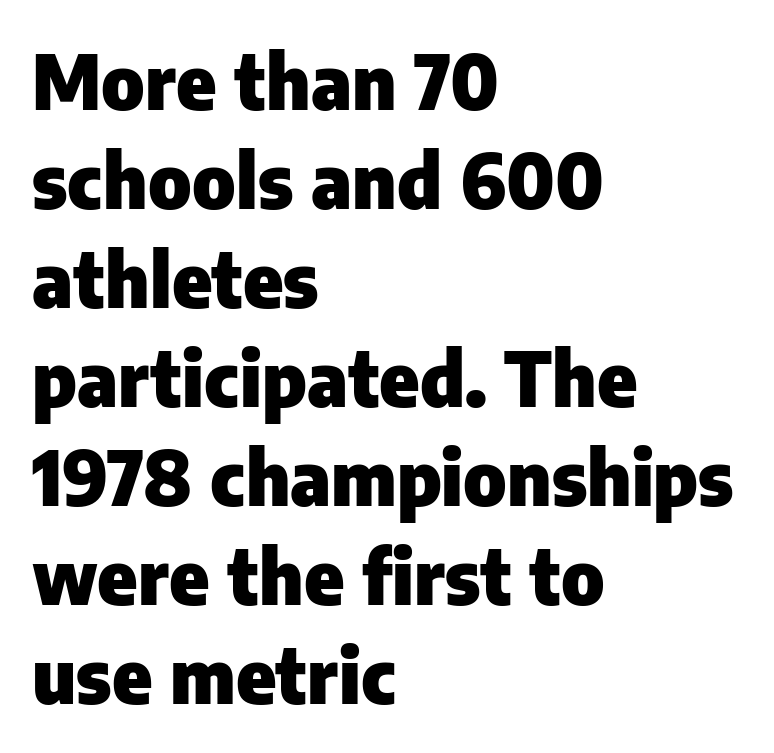
The image shows 75 px heavy sans-serif type, upright; set left-aligned, normal line spacing (1.32x), normal letter spacing, not underlined; low stroke contrast and a medium x-height.
